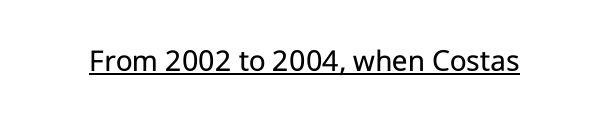
{"serif": "no", "italic": "no", "bold": "no", "weight": "regular", "width": "normal", "stroke_contrast": "low", "x_height": "medium", "monospaced": "no", "underline": "yes", "letter_spacing": "normal", "letter_spacing_em": 0.0, "glyph_px": 32}
